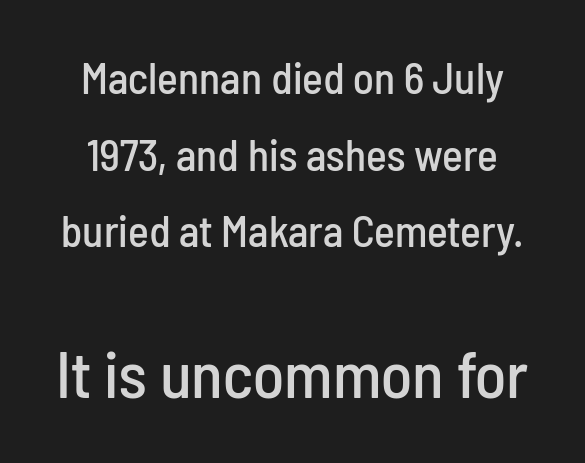
The line texture is even and compact thanks to regular tracking. Here the designer chose a conventional face with non-uniform glyph widths. Typographically, this falls in the sans-serif category. If you drew a line through each stem, it would be perfectly vertical. Letters rest on an invisible, unmarked baseline.
